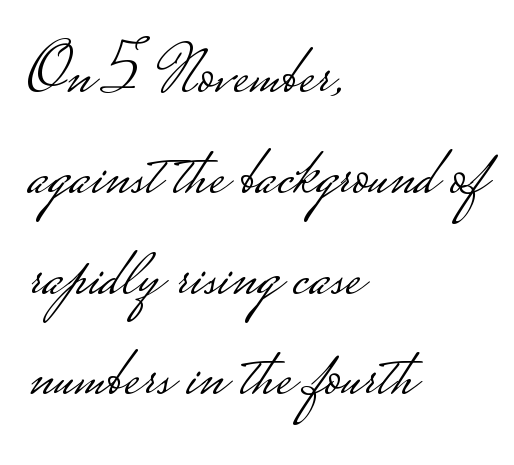
Q: Is the text bold? A: No.
Q: Is the text italic (slanted)? A: Yes.
Q: Is the typeface a serif or a sans-serif typeface? A: Sans-serif.
Q: Is the text underlined? A: No.
Q: How is the paragraph aligned? A: Left-aligned.
Q: Is the spacing between letters normal or unusually wide? A: Normal.
Q: Is the spacing between lines tight, normal or loose? A: Normal.
Q: Width (condensed, normal, or wide)? A: Wide.
Q: Stroke contrast? A: Low.
Q: Monospaced? A: No.
